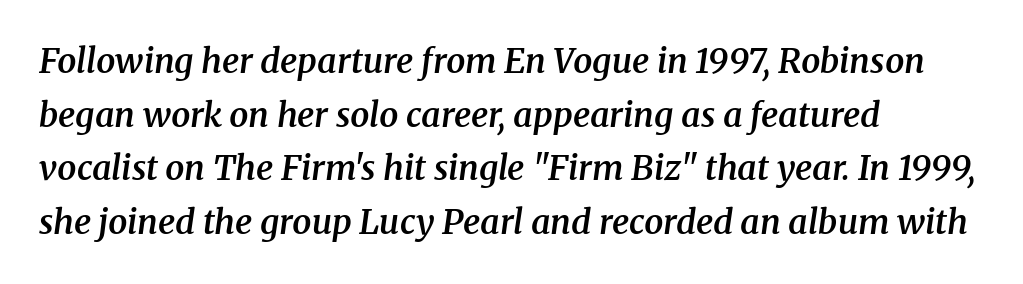
The image shows 34 px semibold serif type, italic (leaning right); set left-aligned, normal line spacing (1.58x), normal letter spacing, not underlined; medium stroke contrast and a medium x-height.
